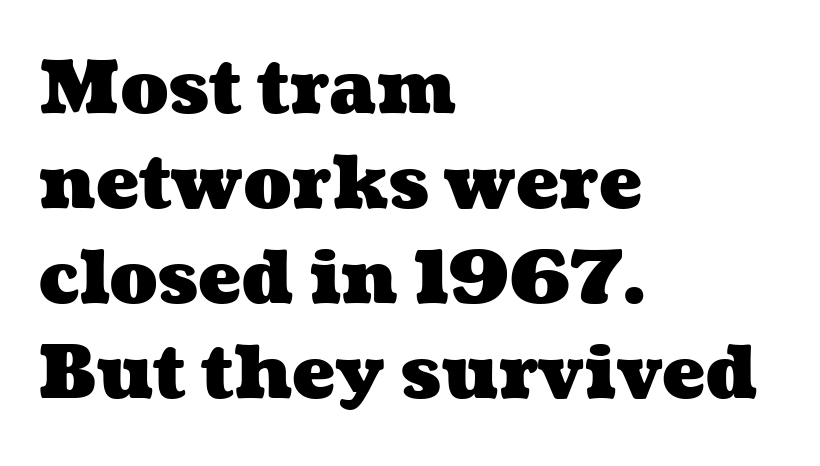
The image shows 72 px heavy, wide type; set left-aligned, normal line spacing (1.32x), normal letter spacing, not underlined; medium stroke contrast and a medium x-height.
